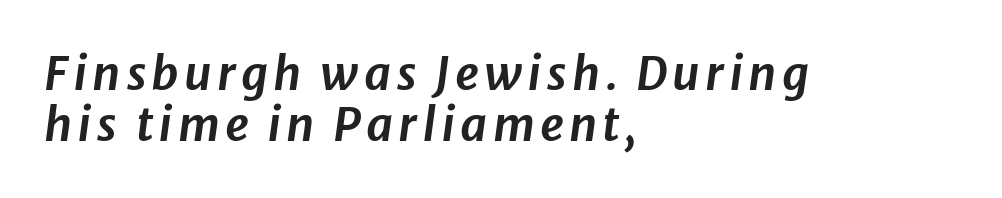
The ragged edge is on the right, which tells us the setting is flush left. Italic: yes, the glyphs are oblique. Quick note: interline space is minimal. The gap between lines stays unmarked. A typesetter would call this proportional, since set widths differ per character.
